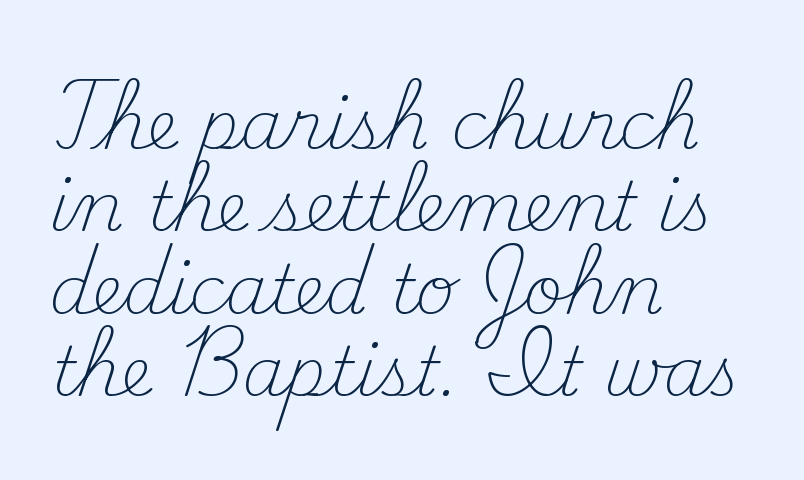
The image shows 68 px light serif type; set left-aligned, line spacing 1.21x, normal letter spacing, not underlined; medium stroke contrast and a small x-height.
